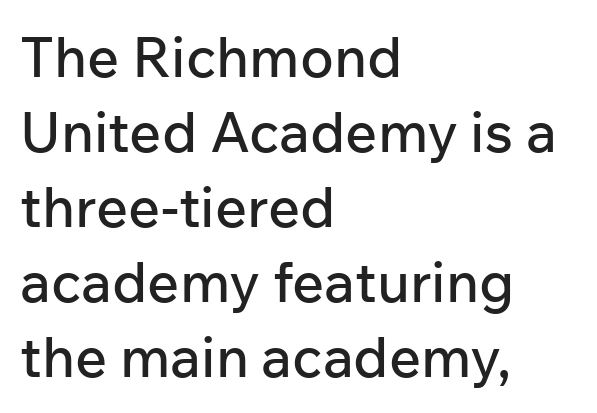
Q: Is the text italic (slanted)? A: No, it is upright.
Q: Is the typeface a serif or a sans-serif typeface? A: Sans-serif.
Q: Is the text underlined? A: No.
Q: How is the paragraph aligned? A: Left-aligned.
Q: Is the spacing between letters normal or unusually wide? A: Normal.
Q: Is the spacing between lines tight, normal or loose? A: Normal.
Q: Width (condensed, normal, or wide)? A: Normal.
Q: Stroke contrast? A: Low.
Q: x-height? A: Medium.
Q: Monospaced? A: No.
